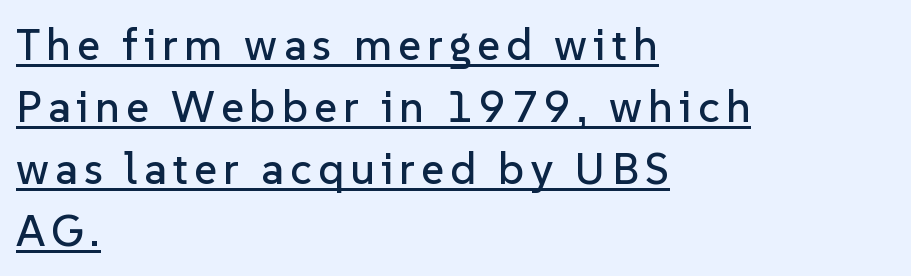
Q: Is the text italic (slanted)? A: No, it is upright.
Q: Is the typeface a serif or a sans-serif typeface? A: Sans-serif.
Q: Is the text underlined? A: Yes.
Q: How is the paragraph aligned? A: Left-aligned.
Q: Is the spacing between lines tight, normal or loose? A: Normal.
Q: Width (condensed, normal, or wide)? A: Normal.
Q: Stroke contrast? A: Low.
Q: x-height? A: Medium.
Q: Monospaced? A: No.
